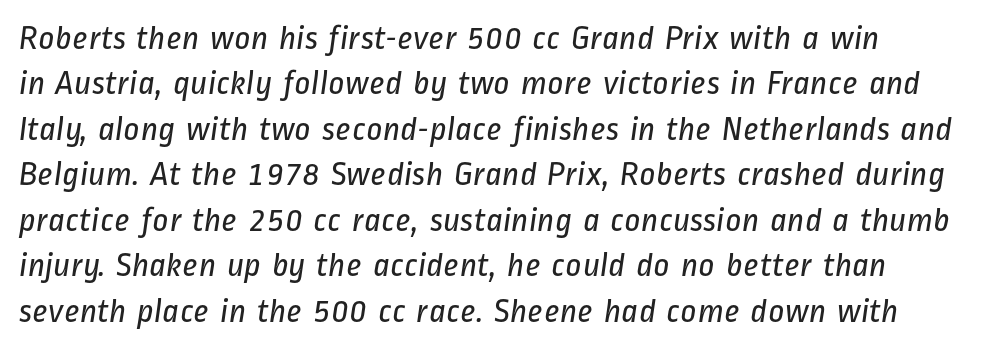
What kind of face is this? One without serifs — a sans. Clear beneath every line of the passage. Vertical stems look standard width or narrower in stroke. Caption: standard tracking, unaltered.
